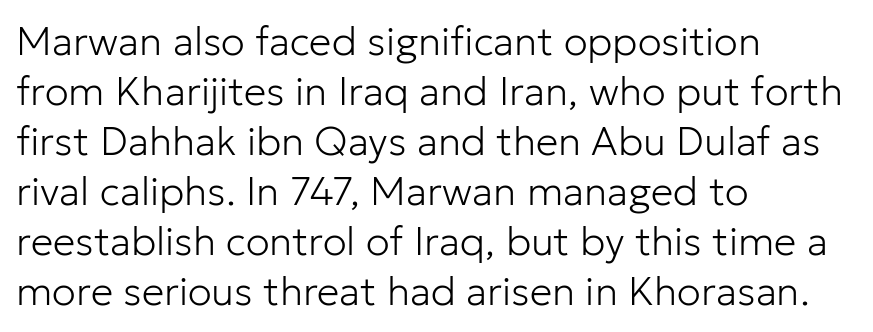
{"serif": "no", "italic": "no", "bold": "no", "weight": "light", "width": "normal", "stroke_contrast": "low", "x_height": "medium", "monospaced": "no", "underline": "no", "align": "left", "line_spacing": "normal", "line_spacing_ratio": 1.25, "letter_spacing": "normal", "letter_spacing_em": 0.0, "glyph_px": 40}
